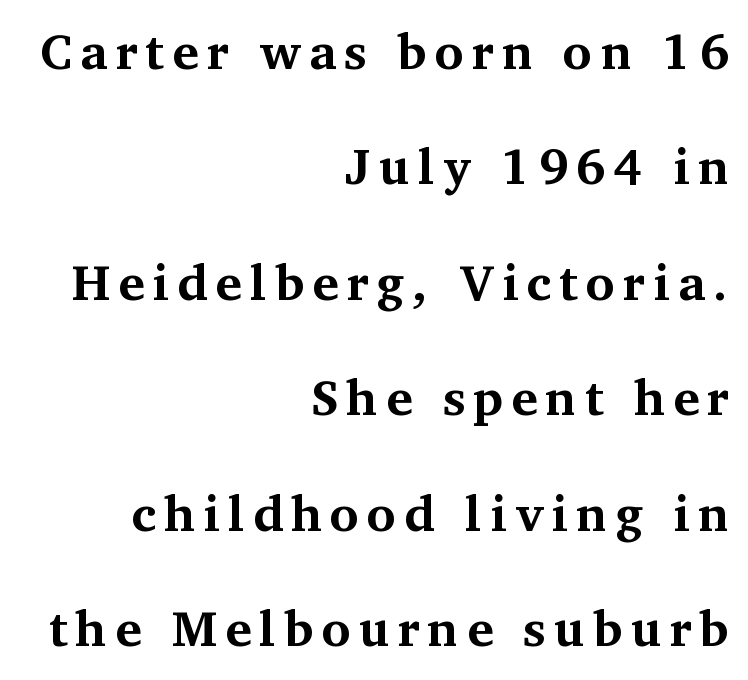
The paragraph shown leans on its right margin. Successive baselines arrive slowly, with a big drop between each. As a designer I'd log this as weight 700, bold. You can tell from the footed stems that serif type was used.
